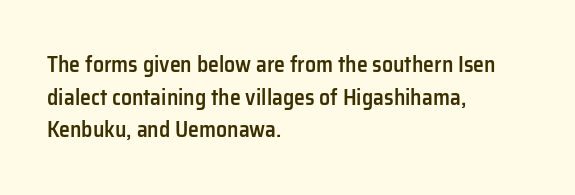
Short and long lines alike share a common starting point at left. Quick note: not italic, upright. In terms of leading, this rendering sits right in the middle. The gap between lines stays unmarked.
